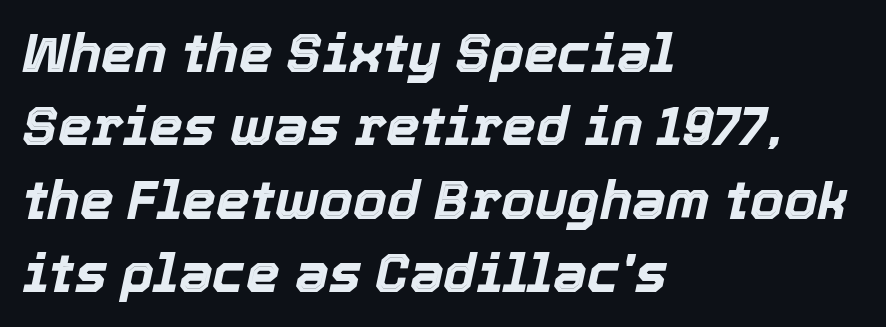
The image shows 54 px bold type, italic (leaning right); set left-aligned, normal line spacing (1.36x), normal letter spacing, not underlined; a medium x-height.
